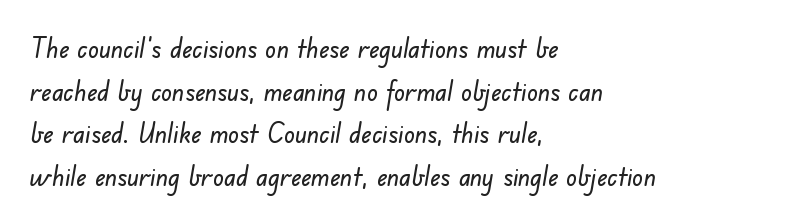
{"underline": "no", "align": "left", "line_spacing": "normal", "line_spacing_ratio": 1.58, "letter_spacing": "normal", "letter_spacing_em": 0.0, "glyph_px": 27}
